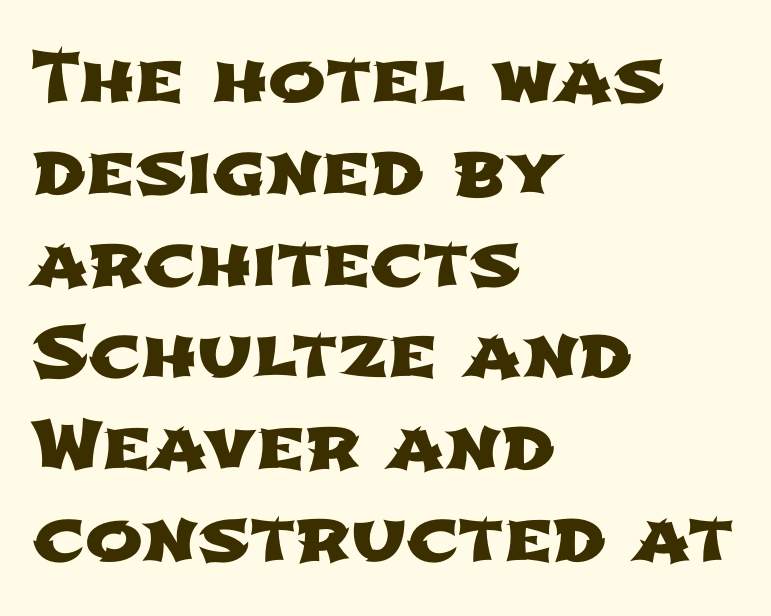
Q: Is the typeface a serif or a sans-serif typeface? A: Sans-serif.
Q: Is the text underlined? A: No.
Q: How is the paragraph aligned? A: Left-aligned.
Q: Is the spacing between letters normal or unusually wide? A: Normal.
Q: Is the spacing between lines tight, normal or loose? A: Normal.
Q: Width (condensed, normal, or wide)? A: Wide.
Q: Stroke contrast? A: Low.
Q: x-height? A: Medium.
Q: Monospaced? A: No.
